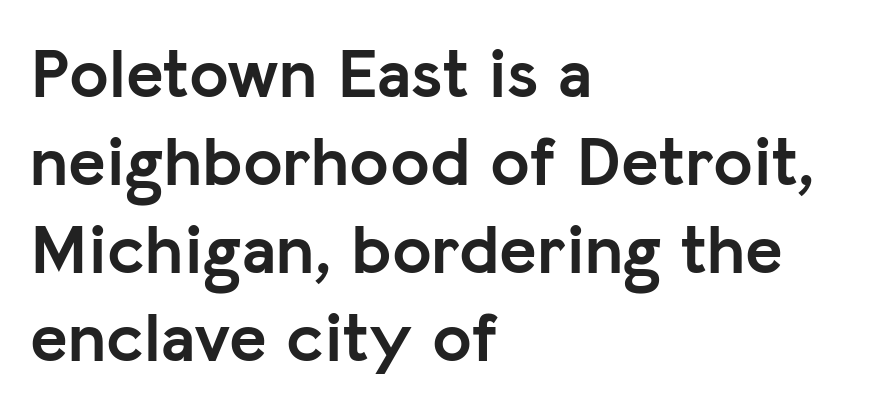
Q: Is the text bold? A: Yes.
Q: Is the text italic (slanted)? A: No, it is upright.
Q: Is the typeface a serif or a sans-serif typeface? A: Sans-serif.
Q: Is the text underlined? A: No.
Q: How is the paragraph aligned? A: Left-aligned.
Q: Is the spacing between letters normal or unusually wide? A: Normal.
Q: Width (condensed, normal, or wide)? A: Normal.
Q: Stroke contrast? A: Low.
Q: x-height? A: Medium.
Q: Monospaced? A: No.
